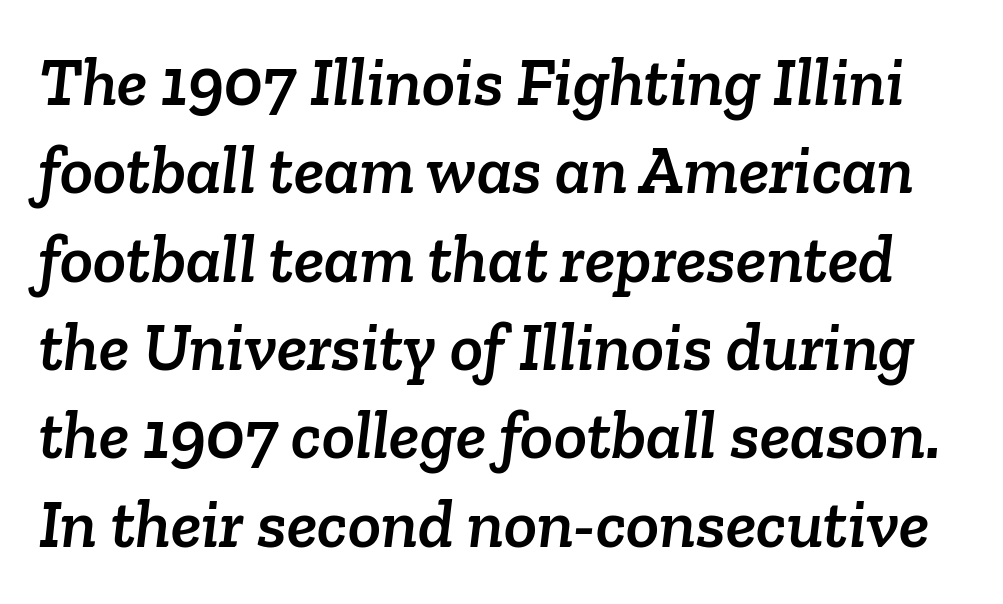
Q: Is the typeface a serif or a sans-serif typeface? A: Serif.
Q: Is the text underlined? A: No.
Q: Is the spacing between letters normal or unusually wide? A: Normal.
Q: Is the spacing between lines tight, normal or loose? A: Normal.
Q: Width (condensed, normal, or wide)? A: Normal.
Q: Stroke contrast? A: Low.
Q: x-height? A: Medium.
Q: Monospaced? A: No.
